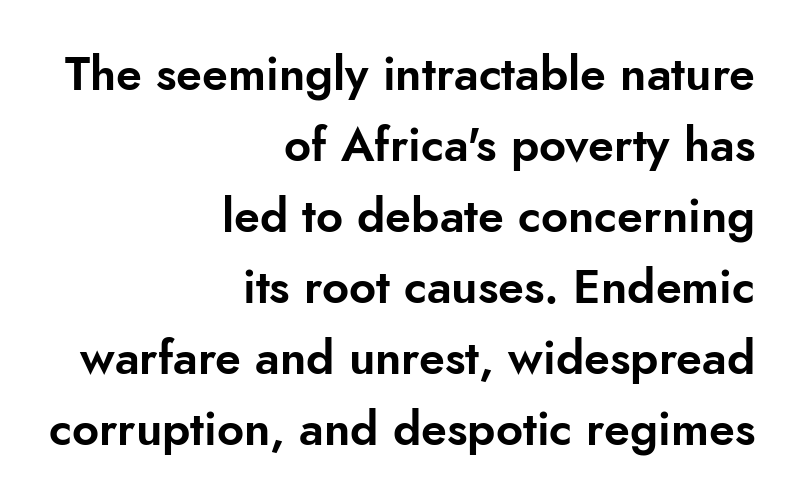
The passage shown is not underscored anywhere. Evenly set lines give the paragraph a standard silhouette. Each letter keeps its own natural width here, so spacing adapts to shape. I'd call this a sans setting — the letters go barefoot.
